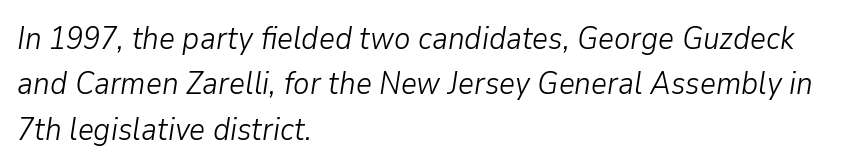
The image shows 31 px light type, italic (leaning right); set left-aligned, normal line spacing (1.46x), normal letter spacing, not underlined; low stroke contrast and a medium x-height.
